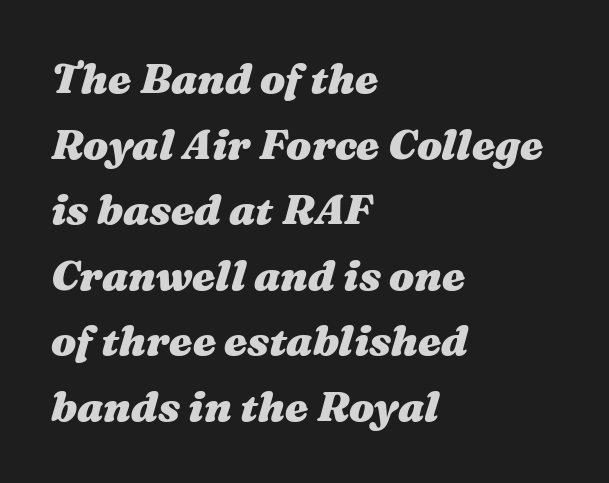
The image shows 42 px heavy, wide type, italic (leaning right); set left-aligned, normal line spacing (1.56x), normal letter spacing, not underlined; medium stroke contrast and a medium x-height.
